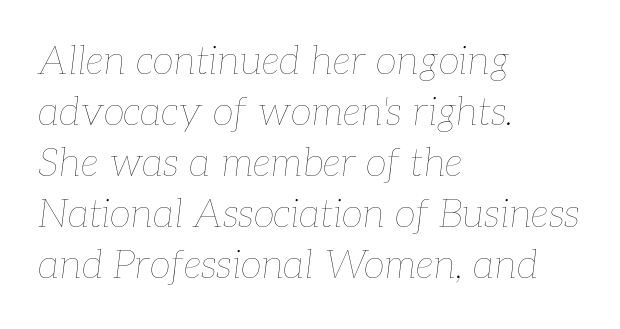
{"italic": "yes", "lean": "right", "slant_degrees": 7, "bold": "no", "weight": "thin", "width": "normal", "stroke_contrast": "low", "x_height": "medium", "monospaced": "no", "underline": "no", "align": "left", "line_spacing": "normal", "line_spacing_ratio": 1.31, "letter_spacing": "normal", "letter_spacing_em": 0.0, "glyph_px": 39}
